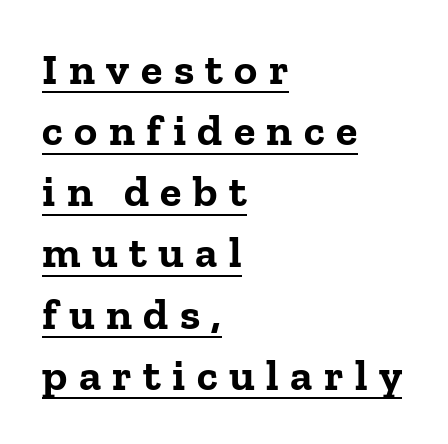
{"serif": "yes", "italic": "no", "bold": "yes", "weight": "bold", "width": "normal", "stroke_contrast": "low", "x_height": "medium", "monospaced": "no", "underline": "yes", "align": "left", "line_spacing": "normal", "line_spacing_ratio": 1.39, "letter_spacing": "wide", "letter_spacing_em": 0.26, "glyph_px": 44}
